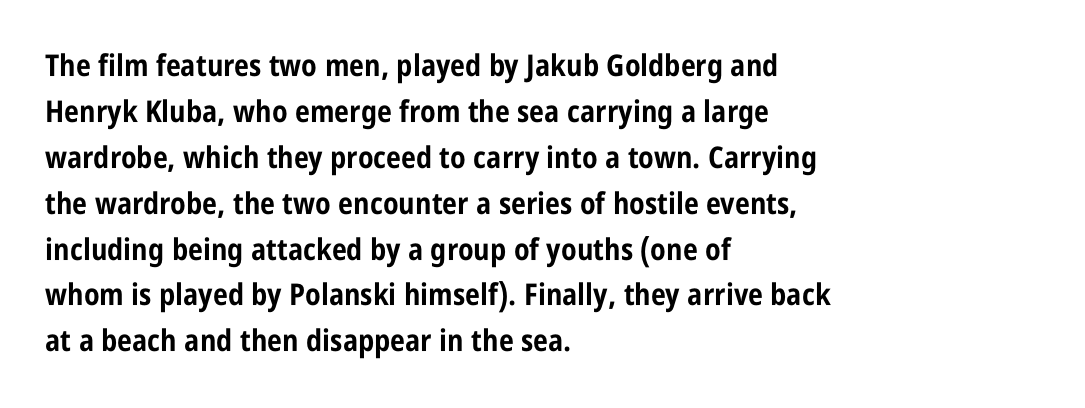
The image shows 30 px bold, condensed sans-serif type, upright; set left-aligned, normal line spacing (1.53x), normal letter spacing, not underlined; low stroke contrast and a large x-height.
